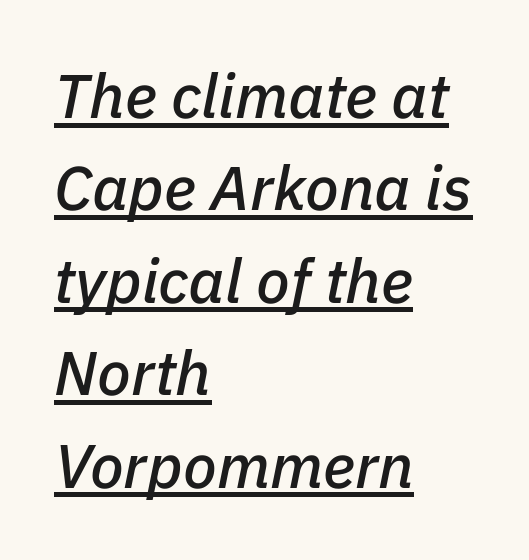
Q: Is the text italic (slanted)? A: Yes, it leans right by about 11 degrees.
Q: Is the text underlined? A: Yes.
Q: How is the paragraph aligned? A: Left-aligned.
Q: Is the spacing between letters normal or unusually wide? A: Normal.
Q: Is the spacing between lines tight, normal or loose? A: Normal.
Q: Width (condensed, normal, or wide)? A: Normal.
Q: Stroke contrast? A: Low.
Q: x-height? A: Medium.
Q: Monospaced? A: No.
